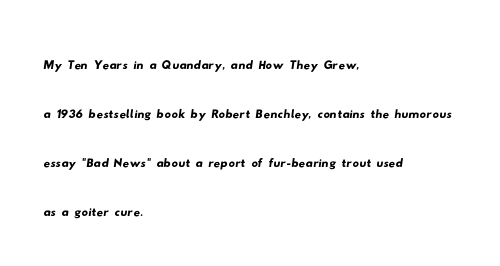
{"serif": "no", "width": "wide", "stroke_contrast": "low", "x_height": "small", "monospaced": "no", "underline": "no", "align": "left", "line_spacing": "normal", "line_spacing_ratio": 1.53, "letter_spacing": "normal", "letter_spacing_em": 0.0, "glyph_px": 32}
